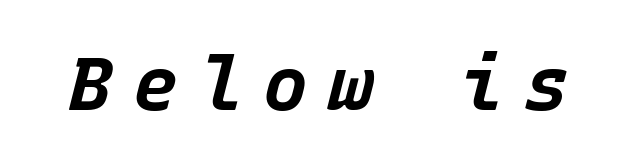
{"italic": "yes", "lean": "right", "slant_degrees": 15, "bold": "yes", "weight": "bold", "width": "normal", "stroke_contrast": "low", "x_height": "large", "monospaced": "yes", "underline": "no", "letter_spacing": "wide", "letter_spacing_em": 0.27, "glyph_px": 75}
